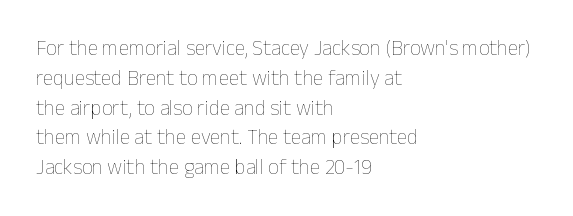
Quick note: interline space is typical. Nothing unusual about the tracking: characters are spaced as the font intends. Unmarked baselines from the first word to the last. No italicization has been applied; the sample stays upright.
